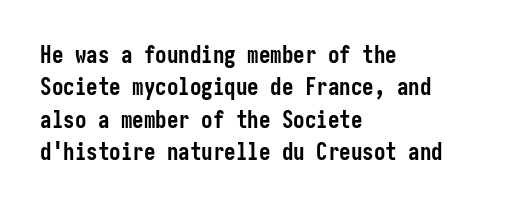
{"italic": "no", "bold": "yes", "underline": "no", "align": "left", "line_spacing": "normal", "line_spacing_ratio": 1.41, "letter_spacing": "normal", "letter_spacing_em": 0.0, "glyph_px": 23}
